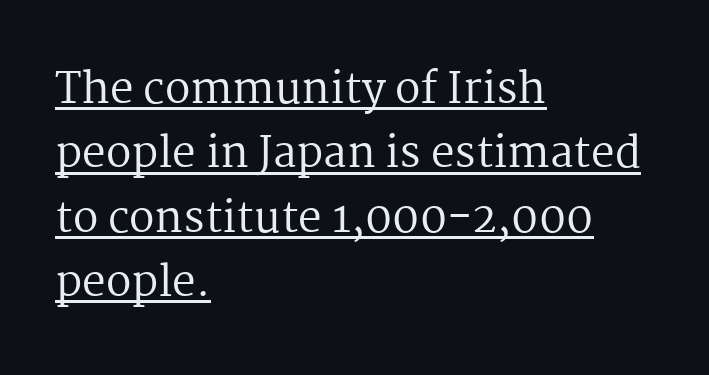
Is this a fixed-width face? No — the glyphs have proportional, varying widths. What decoration does the sample have? An underline. These glyphs show unthickened strokes, regular width or finer. Vertical strokes here are truly vertical. A typesetter would call this leading conventional body-copy spacing. The glyphs in this specimen are seriffed.
